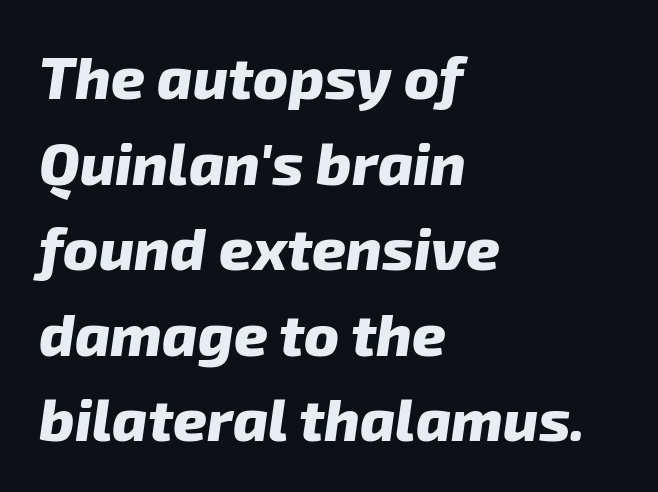
Strokes here are thick enough to call this a true bold. A normal amount of white space separates one row of letters from the next. Letters rest on an invisible, unmarked baseline. Reading down the block, your eye returns to a fixed left position each line. Each letter's strokes conclude bluntly, with no projecting serifs. Words appear dense and cohesive because spacing is normal.
